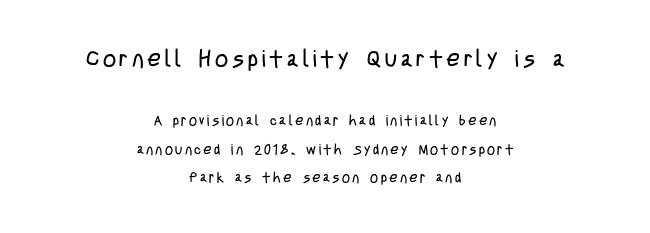
{"italic": "no", "bold": "no", "underline": "no", "align": "center", "line_spacing": "loose", "line_spacing_ratio": 2.06, "larger_block": "first", "size_ratio": 1.64, "glyph_px": 23}
